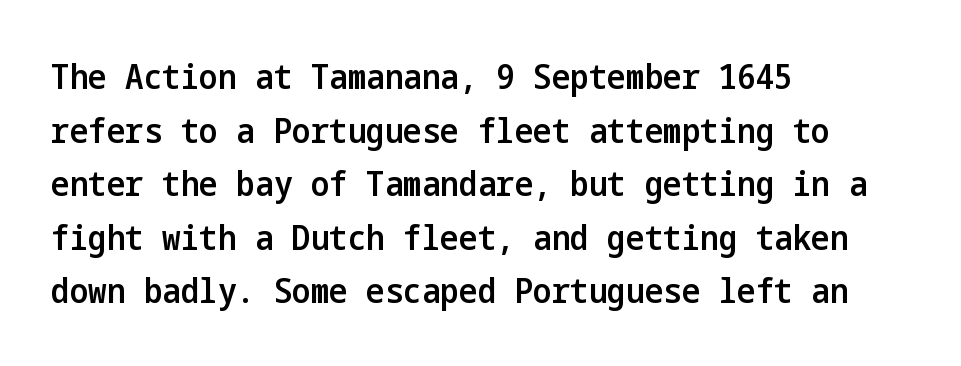
Q: Is the text bold? A: Semi-bold.
Q: Is the text italic (slanted)? A: No, it is upright.
Q: Is the typeface a serif or a sans-serif typeface? A: Sans-serif.
Q: Is the text underlined? A: No.
Q: How is the paragraph aligned? A: Left-aligned.
Q: Is the spacing between letters normal or unusually wide? A: Normal.
Q: Is the spacing between lines tight, normal or loose? A: Normal.
Q: Width (condensed, normal, or wide)? A: Condensed.
Q: Stroke contrast? A: Low.
Q: x-height? A: Medium.
